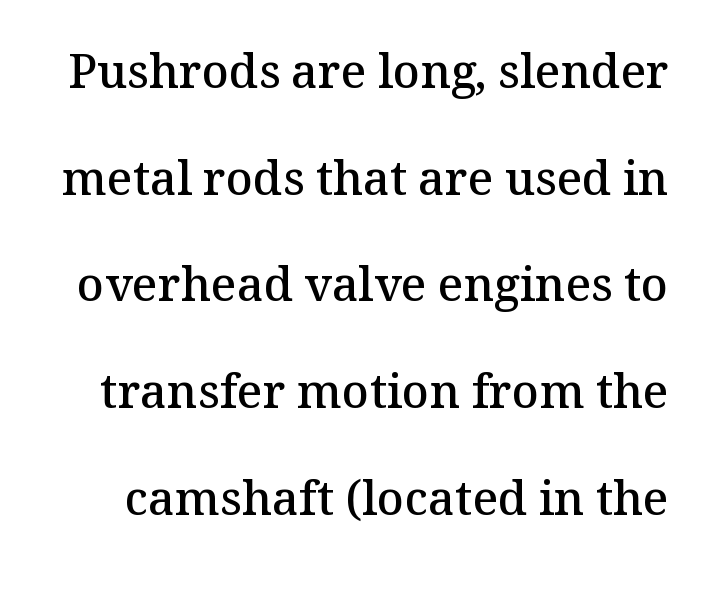
Each letter keeps its own natural width here, so spacing adapts to shape. This sample uses an upright cut, with every glyph sitting square on the baseline. You can tell from the footed stems that serif type was used. The glyphs are unaccompanied by any horizontal stroke below them. Airy leading.
